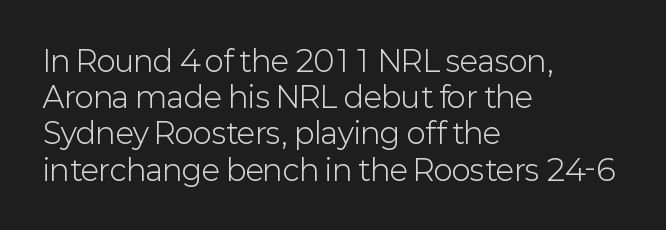
{"serif": "no", "italic": "no", "bold": "no", "weight": "light", "width": "normal", "stroke_contrast": "low", "x_height": "medium", "monospaced": "no", "underline": "no", "align": "left", "line_spacing": "normal", "line_spacing_ratio": 1.25, "letter_spacing": "normal", "letter_spacing_em": 0.0, "glyph_px": 29}
